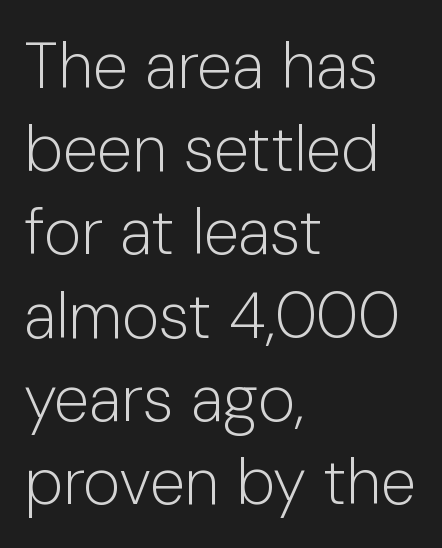
The image shows 64 px light sans-serif type, upright; set left-aligned, normal line spacing (1.3x), normal letter spacing, not underlined; low stroke contrast and a medium x-height.
